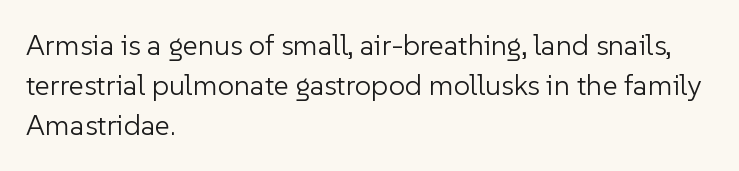
{"serif": "no", "italic": "no", "bold": "no", "weight": "light", "width": "normal", "stroke_contrast": "low", "x_height": "medium", "monospaced": "no", "underline": "no", "align": "left", "line_spacing": "normal", "line_spacing_ratio": 1.38, "letter_spacing": "normal", "letter_spacing_em": 0.0, "glyph_px": 29}
